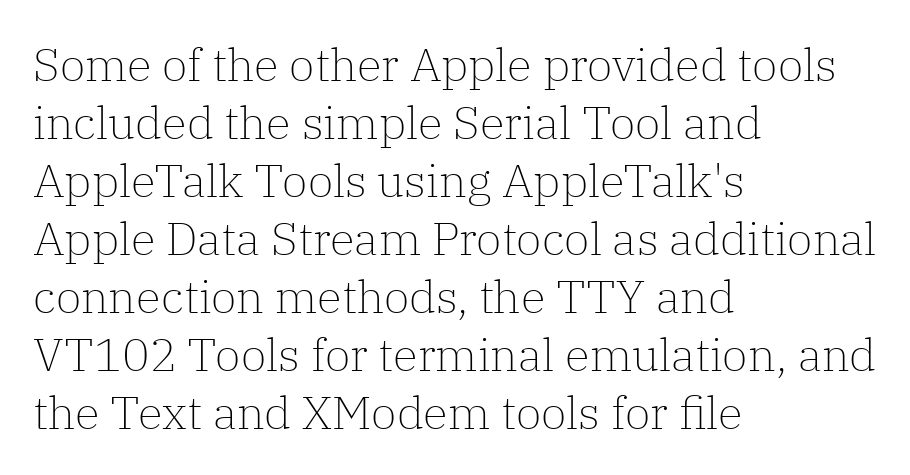
The image shows 46 px light serif type, upright; set left-aligned, normal line spacing (1.26x), normal letter spacing, not underlined; low stroke contrast and a medium x-height.
